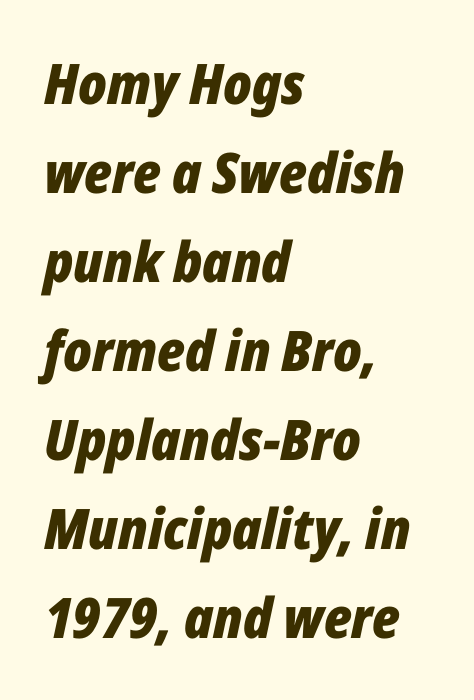
{"italic": "yes", "lean": "right", "slant_degrees": 12, "bold": "yes", "weight": "bold", "width": "condensed", "stroke_contrast": "low", "x_height": "medium", "monospaced": "no", "underline": "no", "align": "left", "line_spacing": "normal", "line_spacing_ratio": 1.59, "letter_spacing": "normal", "letter_spacing_em": 0.0, "glyph_px": 56}
